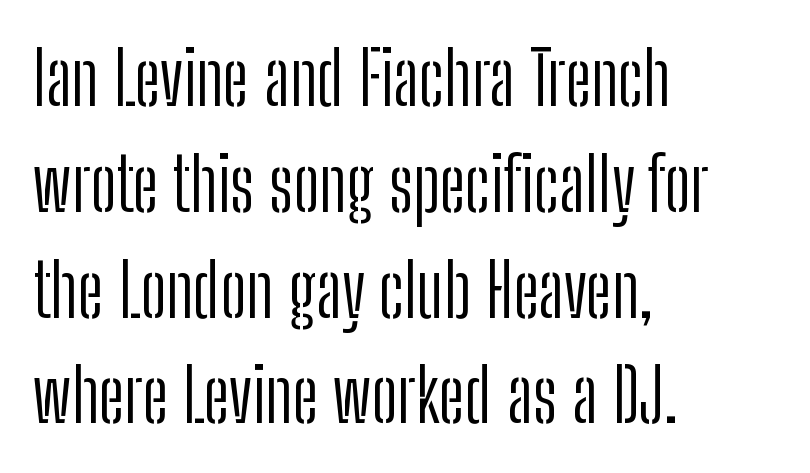
Q: Is the text bold? A: No.
Q: Is the text italic (slanted)? A: No, it is upright.
Q: Is the typeface a serif or a sans-serif typeface? A: Sans-serif.
Q: Is the text underlined? A: No.
Q: How is the paragraph aligned? A: Left-aligned.
Q: Is the spacing between letters normal or unusually wide? A: Normal.
Q: Is the spacing between lines tight, normal or loose? A: Normal.
Q: Width (condensed, normal, or wide)? A: Condensed.
Q: Stroke contrast? A: Low.
Q: x-height? A: Medium.
Q: Monospaced? A: No.
